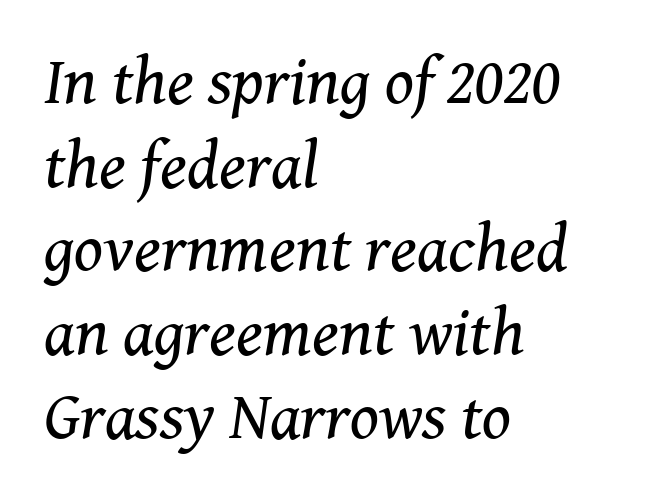
Q: Is the text bold? A: No.
Q: Is the text italic (slanted)? A: Yes, it leans right by about 8 degrees.
Q: Is the typeface a serif or a sans-serif typeface? A: Serif.
Q: Is the text underlined? A: No.
Q: How is the paragraph aligned? A: Left-aligned.
Q: Is the spacing between letters normal or unusually wide? A: Normal.
Q: Is the spacing between lines tight, normal or loose? A: Normal.
Q: Width (condensed, normal, or wide)? A: Normal.
Q: Stroke contrast? A: Medium.
Q: x-height? A: Medium.
Q: Monospaced? A: No.
